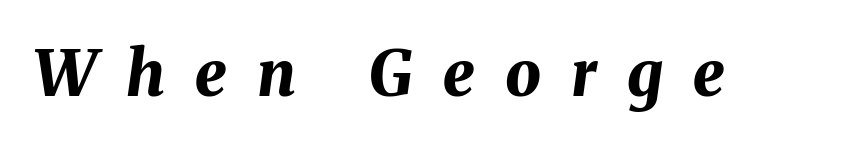
The image shows 63 px bold type, italic (leaning right); set unusually wide letter spacing (+0.48 em), not underlined; medium stroke contrast and a medium x-height.
